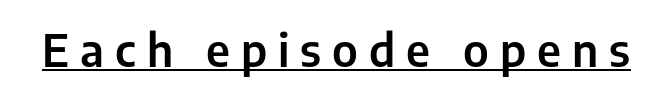
Q: Is the text italic (slanted)? A: No, it is upright.
Q: Is the typeface a serif or a sans-serif typeface? A: Sans-serif.
Q: Is the text underlined? A: Yes.
Q: Is the spacing between letters normal or unusually wide? A: Unusually wide.
Q: Width (condensed, normal, or wide)? A: Normal.
Q: Stroke contrast? A: Low.
Q: x-height? A: Medium.
Q: Monospaced? A: No.
